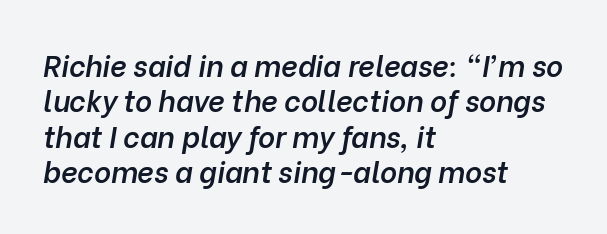
The image shows 29 px semibold type, italic (leaning right); set left-aligned, line spacing 1.22x, normal letter spacing, not underlined; low stroke contrast and a medium x-height.
